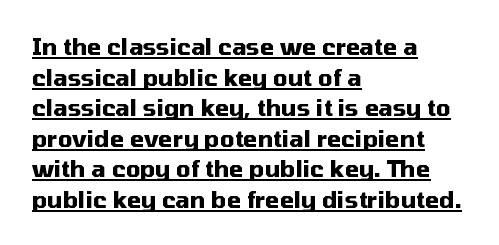
{"italic": "no", "bold": "yes", "underline": "yes", "align": "left", "line_spacing": "normal", "line_spacing_ratio": 1.33, "letter_spacing": "normal", "letter_spacing_em": 0.0, "glyph_px": 23}
